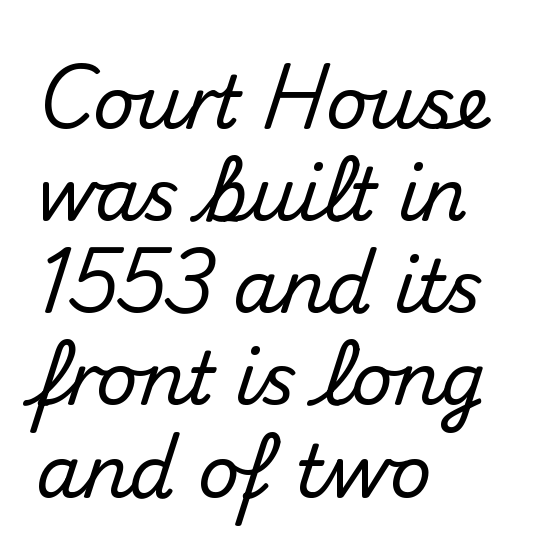
Descender tails drop into unmarked territory. This sample has the flowing, uneven cadence of proportional lettering. This rendering leaves character spacing at its baseline value.
